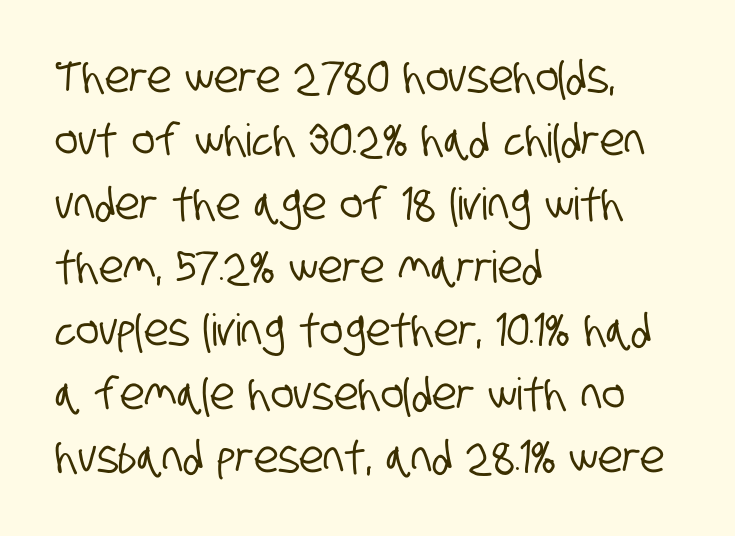
The image shows 44 px condensed sans-serif type; set left-aligned, normal line spacing (1.44x), normal letter spacing, not underlined; low stroke contrast and a large x-height.
